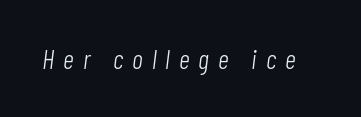
Quick note: italic. Caption: expanded tracking, letters set apart. Anything drawn beneath the words? Only blank space. Weight class: somewhere from thin through regular.
